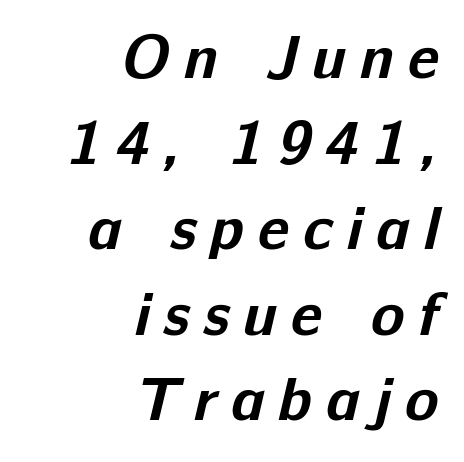
What's the leading like? Ordinary, nothing unusual. What weight is shown? A full bold with thick strokes. Spacing verdict: proportional, widths tailored to each character. Descenders hang freely into open space. Note: no serifs on the glyphs.
